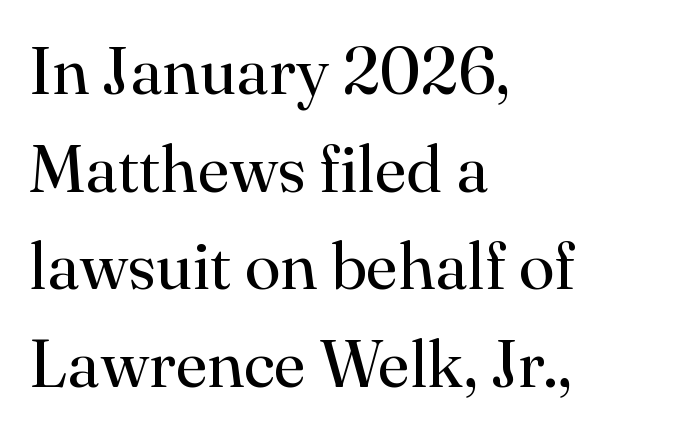
{"serif": "yes", "italic": "no", "bold": "no", "weight": "regular", "width": "normal", "stroke_contrast": "high", "x_height": "small", "monospaced": "no", "underline": "no", "align": "left", "line_spacing": "normal", "line_spacing_ratio": 1.48, "letter_spacing": "normal", "letter_spacing_em": 0.0, "glyph_px": 66}
